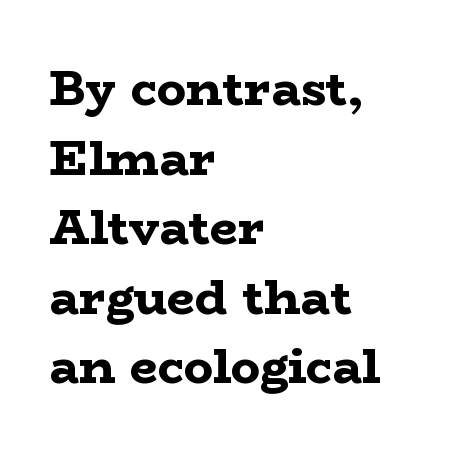
Q: Is the text bold? A: Yes.
Q: Is the text italic (slanted)? A: No, it is upright.
Q: Is the typeface a serif or a sans-serif typeface? A: Serif.
Q: Is the text underlined? A: No.
Q: How is the paragraph aligned? A: Left-aligned.
Q: Is the spacing between letters normal or unusually wide? A: Normal.
Q: Is the spacing between lines tight, normal or loose? A: Normal.
Q: Width (condensed, normal, or wide)? A: Wide.
Q: Stroke contrast? A: Low.
Q: x-height? A: Medium.
Q: Monospaced? A: No.
